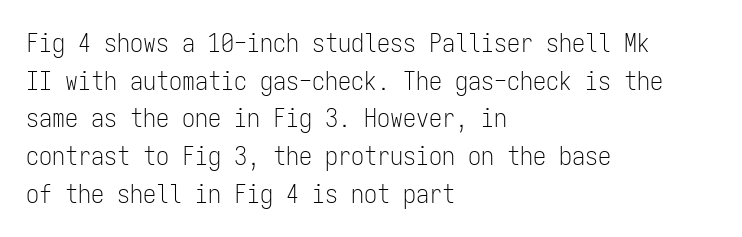
This sample is left-justified, so line endings fall wherever the words run out. Short note: letters normally spaced. These lines were composed using upright roman letters. Nothing heavy about these letters — not bold at all. The glyphs are unaccompanied by any horizontal stroke below them. Quick note: interline space is typical.
